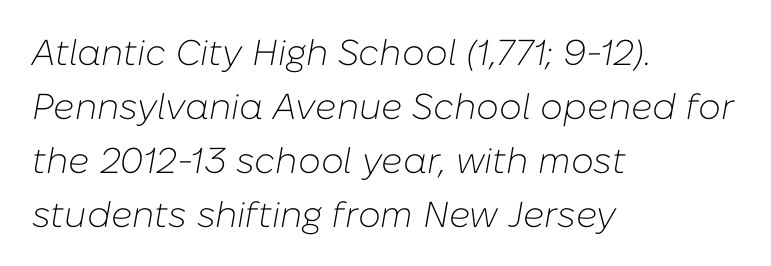
Q: Is the text bold? A: No.
Q: Is the text italic (slanted)? A: Yes, it leans right by about 10 degrees.
Q: Is the text underlined? A: No.
Q: How is the paragraph aligned? A: Left-aligned.
Q: Is the spacing between letters normal or unusually wide? A: Normal.
Q: Is the spacing between lines tight, normal or loose? A: Normal.
Q: Width (condensed, normal, or wide)? A: Normal.
Q: Stroke contrast? A: Low.
Q: x-height? A: Medium.
Q: Monospaced? A: No.
